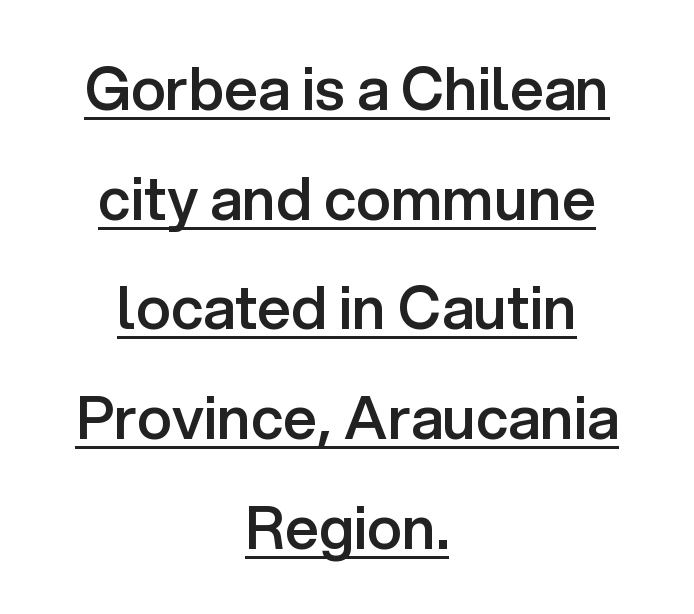
{"serif": "no", "italic": "no", "bold": "semi", "weight": "semibold", "width": "normal", "stroke_contrast": "low", "x_height": "medium", "monospaced": "no", "underline": "yes", "align": "center", "line_spacing_ratio": 1.86, "letter_spacing": "normal", "letter_spacing_em": 0.0, "glyph_px": 59}
